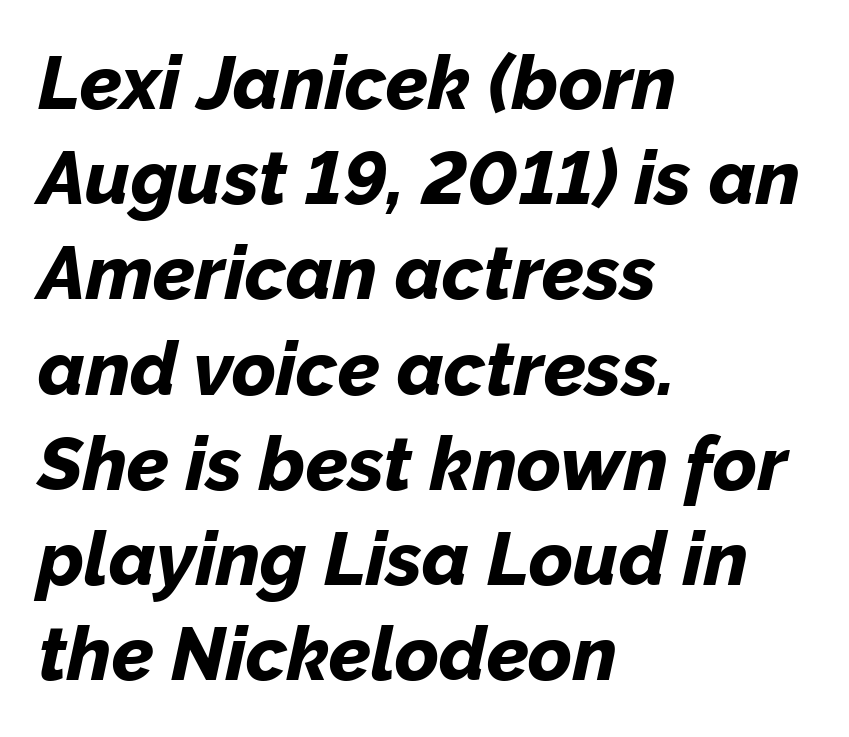
Look at the tracking — it's just the regular setting, nothing added. Bold? Absolutely — the strokes are thick and heavy. Italic: yes, the glyphs are oblique. Leftover space on each line is placed entirely after the last word. One glance says typical: line gaps are just what's usual. Words float on clear page, feet unadorned.
